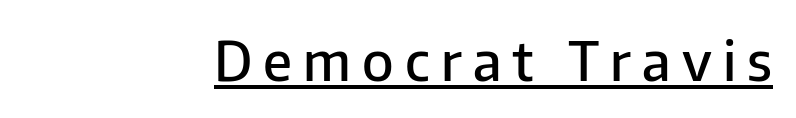
Heft: intermediate — a semibold. The lettering stays uniformly vertical, giving the passage a roman look. Each letter keeps its own natural width here, so spacing adapts to shape. The letters carry no serifs — their stems end cleanly without finishing strokes.
